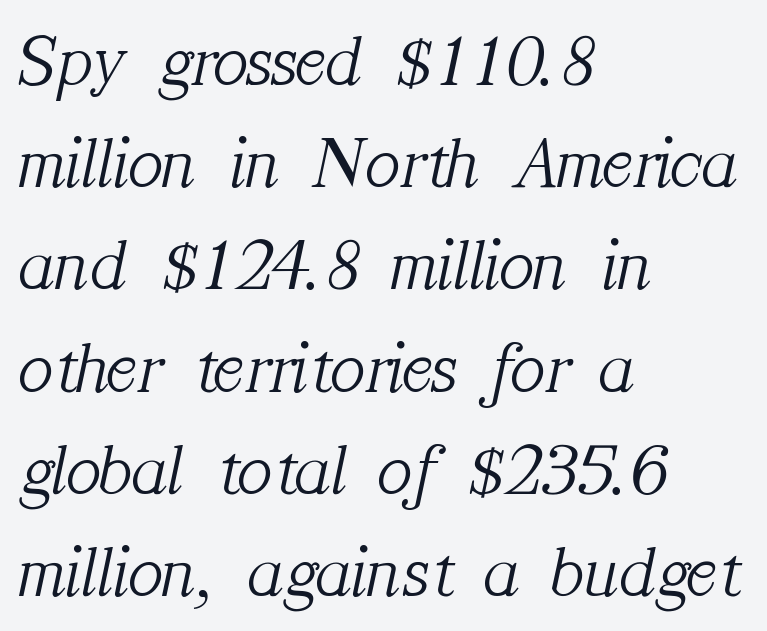
The image shows 73 px light serif type, italic (leaning right); set left-aligned, normal line spacing (1.4x), normal letter spacing, not underlined; medium stroke contrast and a medium x-height.
